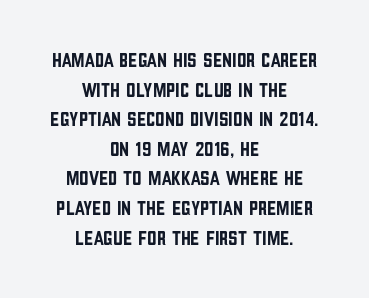
Layout note: lines centered. Nobody drew a line under any word here. Is there any slant? The stems are plumb. Default kerning and tracking; the words read as compact shapes. A typesetter would call this leading conventional body-copy spacing.
